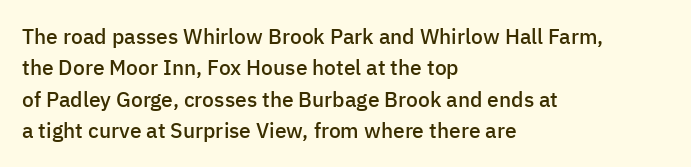
The image shows 21 px text type, upright; set left-aligned, normal line spacing (1.5x), normal letter spacing, not underlined.
